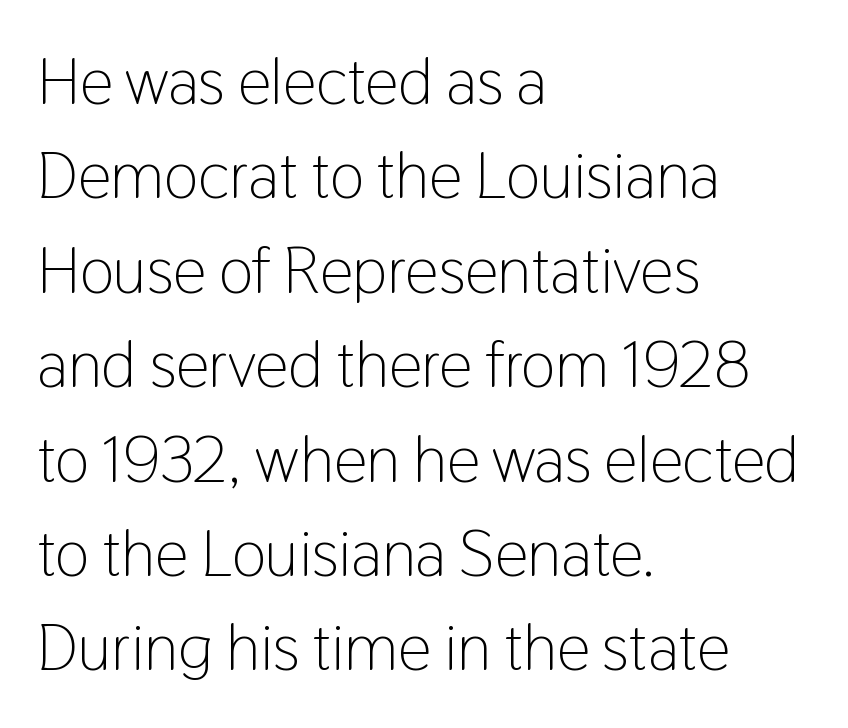
The font is comparable to plain body text, perhaps lighter. Does the copy run flush right? No — it runs flush left. What's the leading like? Ordinary, nothing unusual. You can tell from the bare stems that sans-serif type was used.
